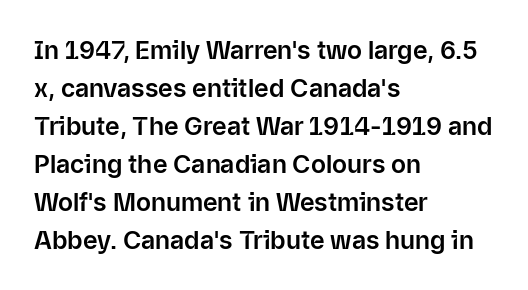
{"italic": "no", "underline": "no", "align": "left", "line_spacing": "normal", "line_spacing_ratio": 1.52, "letter_spacing": "normal", "letter_spacing_em": 0.0, "glyph_px": 25}
